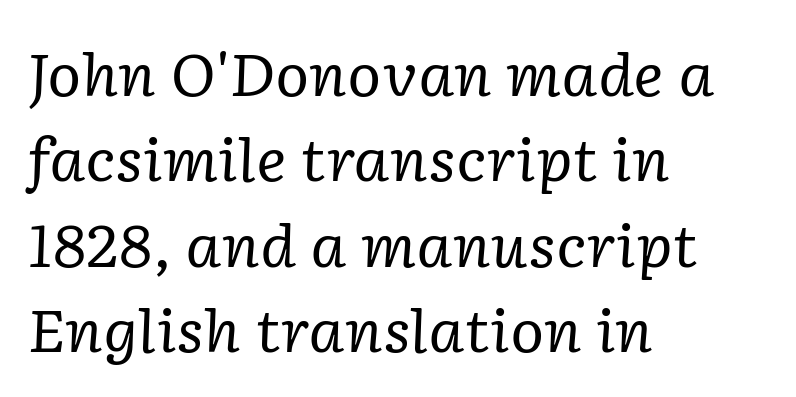
{"serif": "yes", "italic": "yes", "lean": "right", "slant_degrees": 2, "bold": "no", "weight": "regular", "width": "normal", "stroke_contrast": "low", "x_height": "medium", "monospaced": "no", "underline": "no", "align": "left", "line_spacing": "normal", "line_spacing_ratio": 1.47, "letter_spacing": "normal", "letter_spacing_em": 0.0, "glyph_px": 58}
